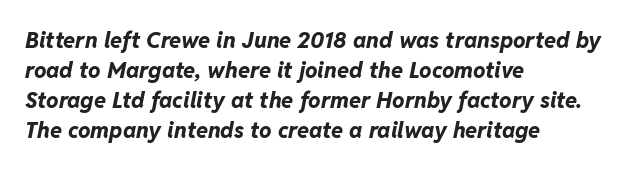
The image shows 22 px bold type, italic (leaning right); set left-aligned, normal line spacing (1.37x), normal letter spacing, not underlined.
